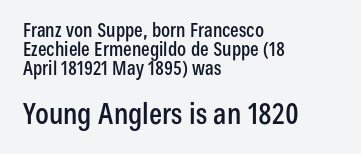
The leading is snug, giving the passage a crowded texture. A typesetter would call this zero additional tracking. A classic flush-left, rag-right setting is used for this passage. This is the regular roman posture of the typeface.
